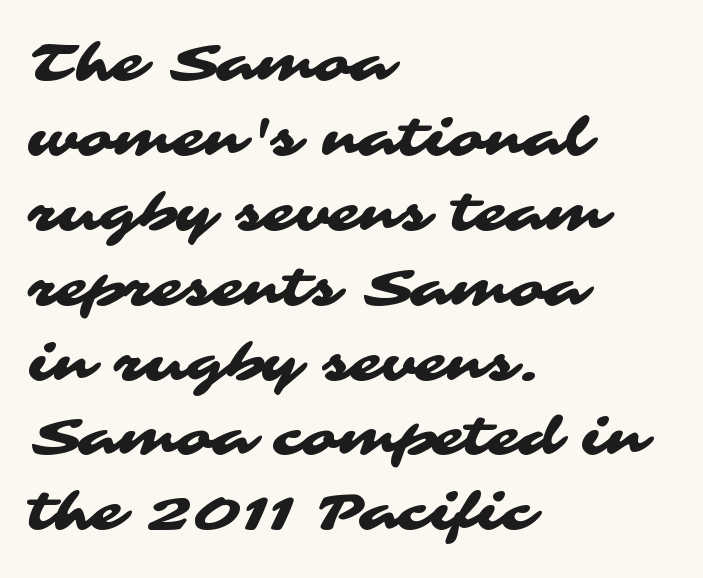
Q: Is the typeface a serif or a sans-serif typeface? A: Sans-serif.
Q: Is the text underlined? A: No.
Q: How is the paragraph aligned? A: Left-aligned.
Q: Is the spacing between letters normal or unusually wide? A: Normal.
Q: Is the spacing between lines tight, normal or loose? A: Normal.
Q: Width (condensed, normal, or wide)? A: Wide.
Q: Stroke contrast? A: Medium.
Q: x-height? A: Medium.
Q: Monospaced? A: No.
